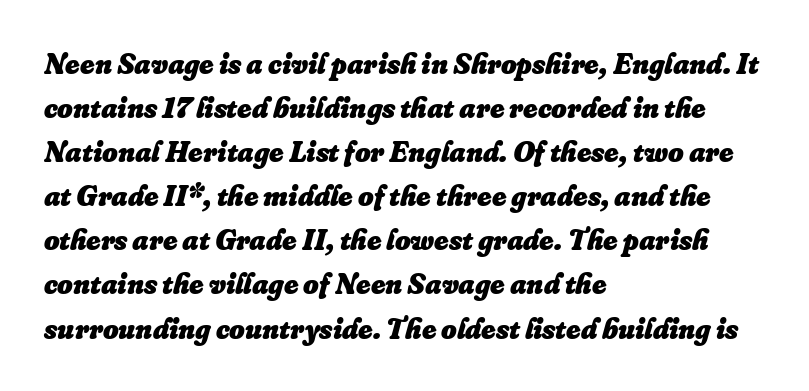
Interline gaps are of average width in this sample. The letters sit at their default tracking, neither squeezed nor spread. The specimen reads as italic at a glance. You'd pick this weight for a headline — it's a proper bold.
